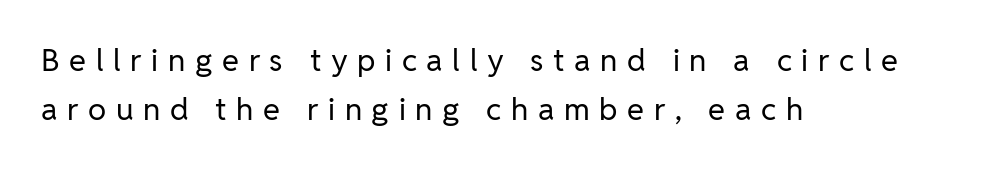
Q: Is the text bold? A: No.
Q: Is the text italic (slanted)? A: No, it is upright.
Q: Is the typeface a serif or a sans-serif typeface? A: Sans-serif.
Q: Is the text underlined? A: No.
Q: How is the paragraph aligned? A: Left-aligned.
Q: Is the spacing between letters normal or unusually wide? A: Unusually wide.
Q: Is the spacing between lines tight, normal or loose? A: Normal.
Q: Width (condensed, normal, or wide)? A: Normal.
Q: Stroke contrast? A: Low.
Q: x-height? A: Medium.
Q: Monospaced? A: No.
